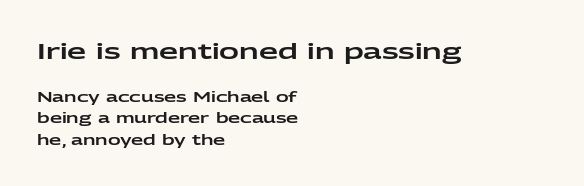
{"italic": "no", "underline": "no", "align": "left", "line_spacing": "normal", "line_spacing_ratio": 1.52, "letter_spacing": "normal", "letter_spacing_em": 0.0, "larger_block": "first", "size_ratio": 1.57, "glyph_px": 22}
